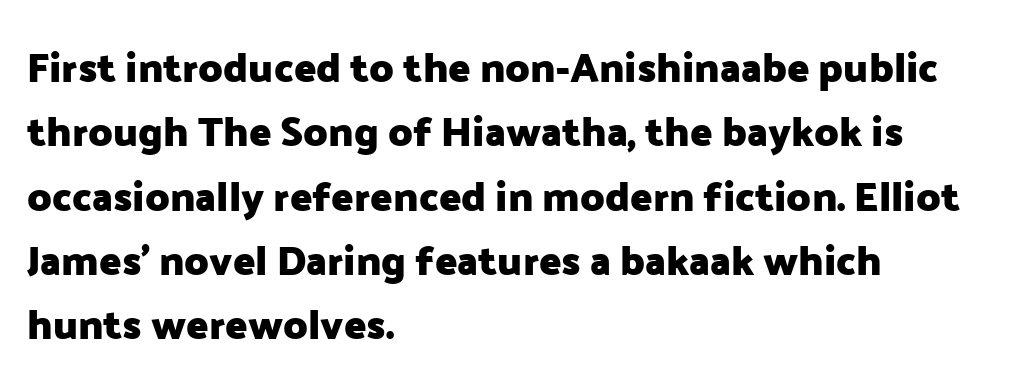
The image shows 41 px heavy sans-serif type, upright; set left-aligned, normal line spacing (1.57x), normal letter spacing, not underlined; low stroke contrast and a medium x-height.
